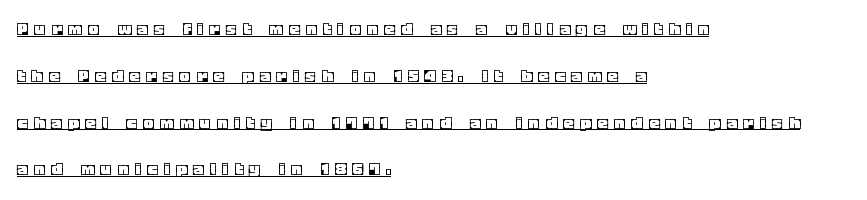
The image shows 20 px text type, upright; set left-aligned, loose line spacing (2.34x), unusually wide letter spacing (+0.34 em), underlined.
